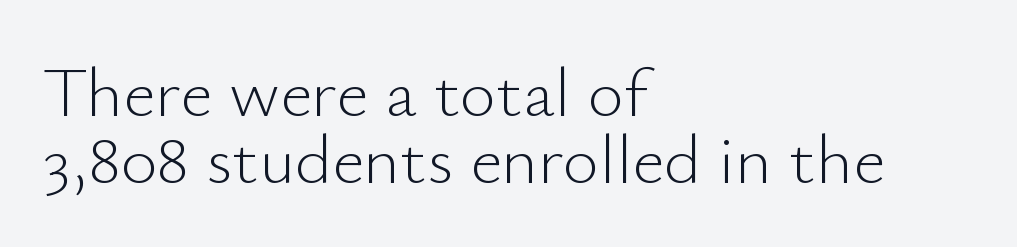
The typesetter chose a ragged-right arrangement here. Rows of type sit shoulder to shoulder in the vertical direction. Words float on clear page, feet unadorned. Looks like regular typesetting: each glyph gets only the width it needs. Designer's note — italics off, roman on.
